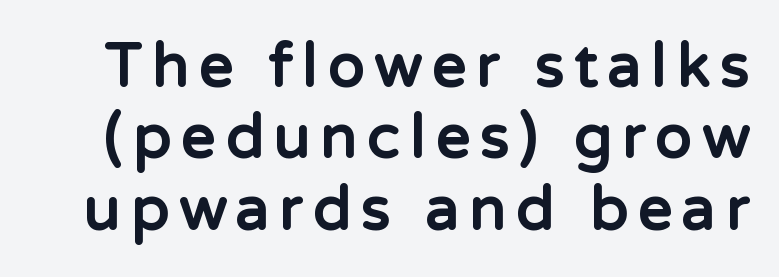
{"serif": "no", "italic": "no", "bold": "yes", "weight": "bold", "width": "normal", "stroke_contrast": "low", "x_height": "medium", "monospaced": "no", "underline": "no", "line_spacing_ratio": 1.19, "glyph_px": 60}
